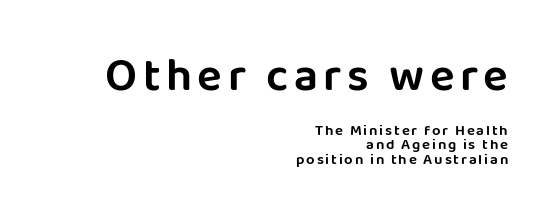
Q: Is the text italic (slanted)? A: No, it is upright.
Q: Is the typeface a serif or a sans-serif typeface? A: Sans-serif.
Q: Is the text underlined? A: No.
Q: How is the paragraph aligned? A: Right-aligned.
Q: Is the spacing between lines tight, normal or loose? A: Tight.
Q: Which block of text is set in a larger size, the first (top) or the second (bottom)? A: The first (top) one.
Q: Width (condensed, normal, or wide)? A: Normal.
Q: Stroke contrast? A: Low.
Q: x-height? A: Large.
Q: Monospaced? A: No.
